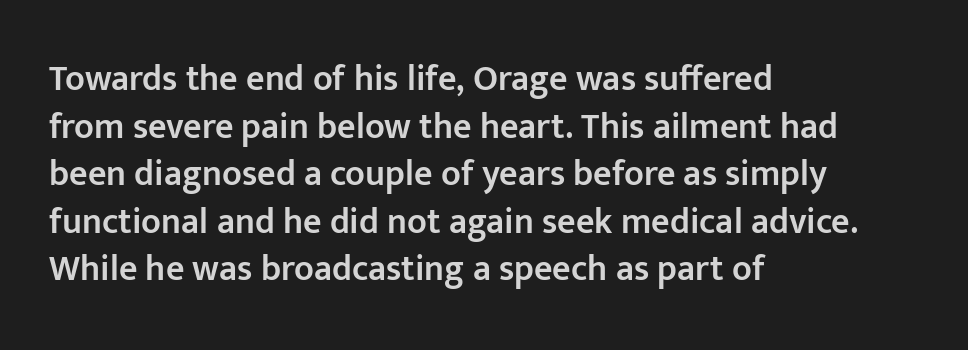
Q: Is the text bold? A: Semi-bold.
Q: Is the text italic (slanted)? A: No, it is upright.
Q: Is the typeface a serif or a sans-serif typeface? A: Sans-serif.
Q: Is the text underlined? A: No.
Q: How is the paragraph aligned? A: Left-aligned.
Q: Is the spacing between letters normal or unusually wide? A: Normal.
Q: Is the spacing between lines tight, normal or loose? A: Normal.
Q: Width (condensed, normal, or wide)? A: Normal.
Q: Stroke contrast? A: Low.
Q: x-height? A: Medium.
Q: Monospaced? A: No.
